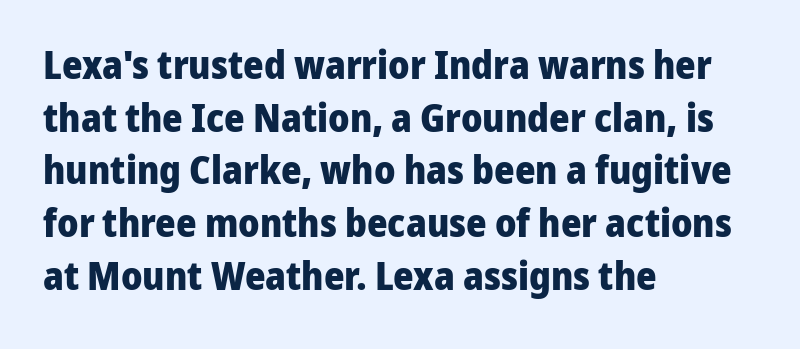
The image shows 39 px heavy sans-serif type, upright; set left-aligned, normal line spacing (1.35x), normal letter spacing, not underlined; low stroke contrast and a medium x-height.
